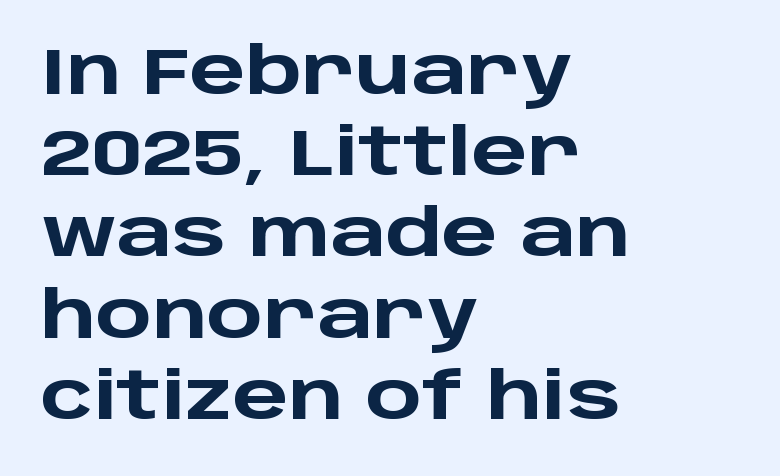
Q: Is the text bold? A: Yes.
Q: Is the text italic (slanted)? A: No, it is upright.
Q: Is the typeface a serif or a sans-serif typeface? A: Sans-serif.
Q: Is the text underlined? A: No.
Q: How is the paragraph aligned? A: Left-aligned.
Q: Is the spacing between letters normal or unusually wide? A: Normal.
Q: Width (condensed, normal, or wide)? A: Wide.
Q: Stroke contrast? A: Low.
Q: x-height? A: Large.
Q: Monospaced? A: No.
